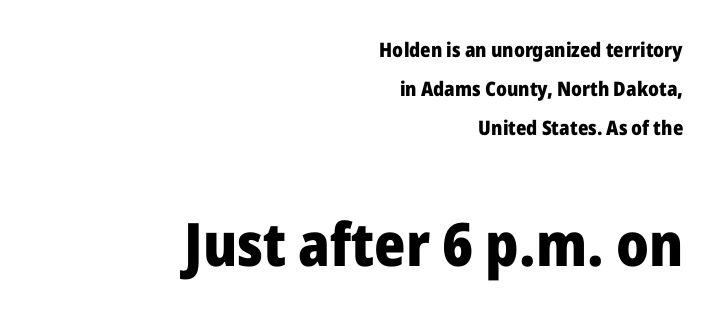
The space directly below the letters is spotless. Tracking value appears to be zero — textbook default spacing. Italic? Not at all — the glyphs are vertical. Spacing verdict: proportional, widths tailored to each character.
